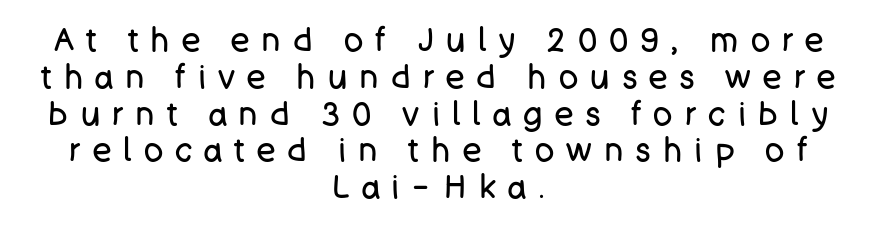
{"serif": "no", "italic": "no", "bold": "no", "weight": "regular", "width": "normal", "stroke_contrast": "low", "x_height": "large", "monospaced": "no", "underline": "no", "align": "center", "line_spacing": "tight", "line_spacing_ratio": 1.15, "letter_spacing": "wide", "letter_spacing_em": 0.38, "glyph_px": 32}
